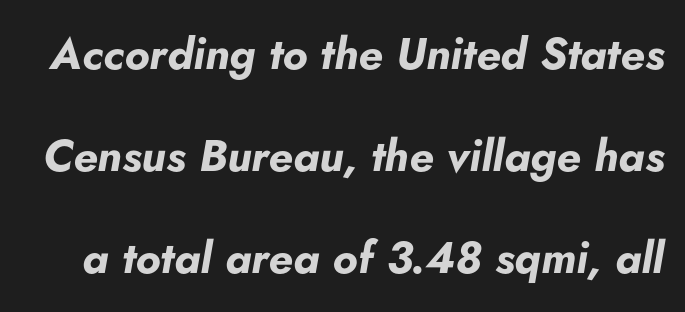
Caption: bold face, heavy strokes. Varying glyph widths throughout — classic text-font behaviour. When letters slant like this, we call the style italic. The block of text is sparse from top to bottom, with ample space between rows. The gap between lines stays unmarked.
